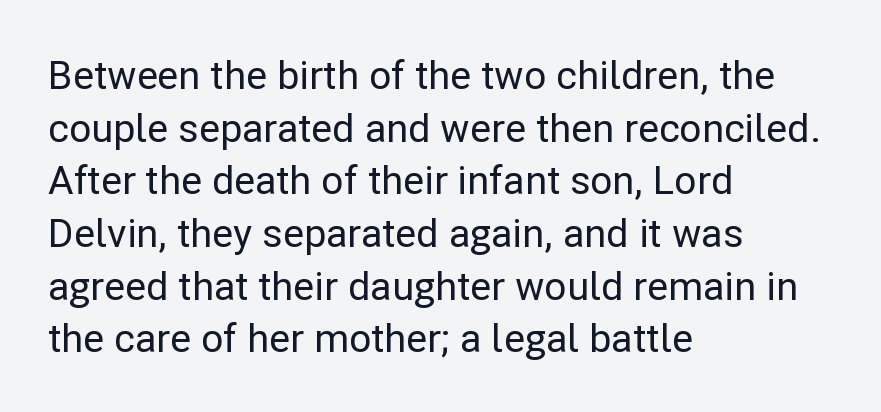
The image shows 39 px sans-serif type, upright; set left-aligned, normal line spacing (1.35x), normal letter spacing, not underlined; low stroke contrast and a medium x-height.
